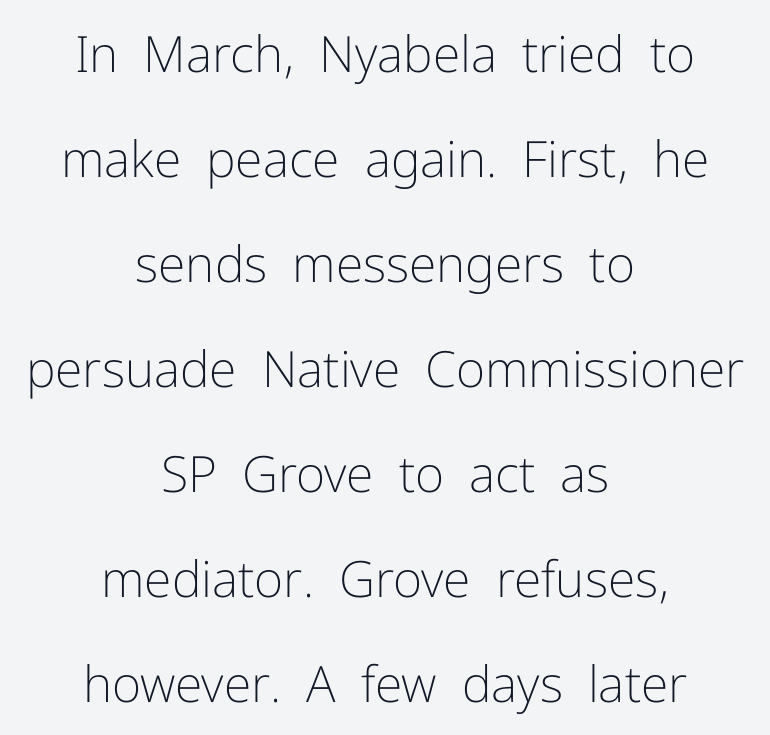
The rendering uses natural spacing where letterforms have individual widths. Stroke thickness stays within the range of a standard reading face or lighter. These lines are composed in type without serifs. Leftover space on each line is divided equally before and after the words.
